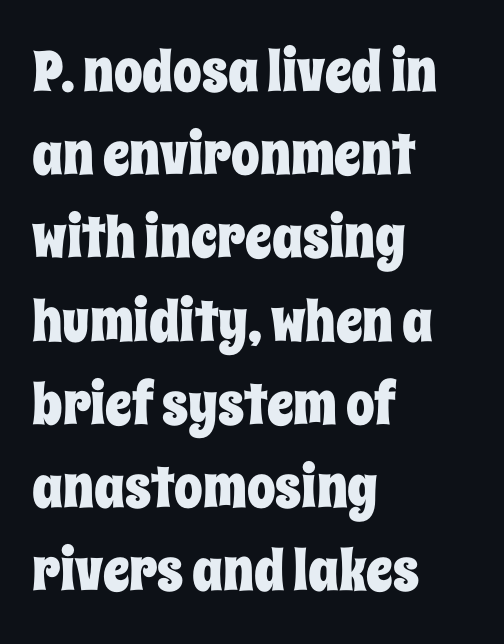
Q: Is the text italic (slanted)? A: No, it is upright.
Q: Is the text underlined? A: No.
Q: How is the paragraph aligned? A: Left-aligned.
Q: Is the spacing between letters normal or unusually wide? A: Normal.
Q: Is the spacing between lines tight, normal or loose? A: Normal.
Q: Width (condensed, normal, or wide)? A: Condensed.
Q: Stroke contrast? A: Low.
Q: x-height? A: Large.
Q: Monospaced? A: No.
